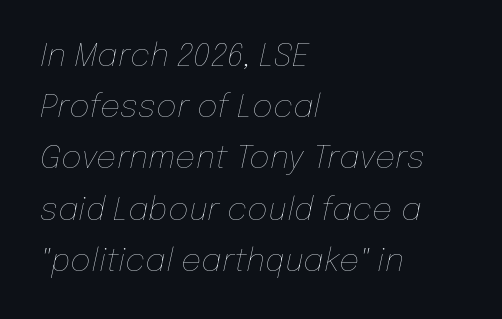
{"italic": "yes", "lean": "right", "slant_degrees": 12, "bold": "no", "weight": "thin", "width": "normal", "stroke_contrast": "low", "x_height": "medium", "monospaced": "no", "underline": "no", "align": "left", "line_spacing": "normal", "line_spacing_ratio": 1.6, "letter_spacing": "normal", "letter_spacing_em": 0.0, "glyph_px": 32}
